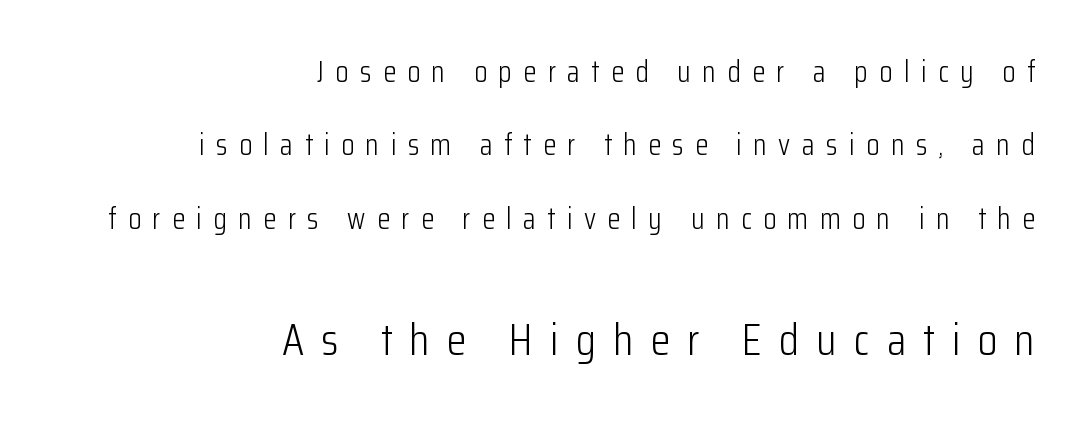
The image shows 45 px light, condensed sans-serif type, upright; set right-aligned, loose line spacing (2.45x), unusually wide letter spacing (+0.38 em), not underlined; the second (bottom) block is 1.5x larger; low stroke contrast and a medium x-height.
